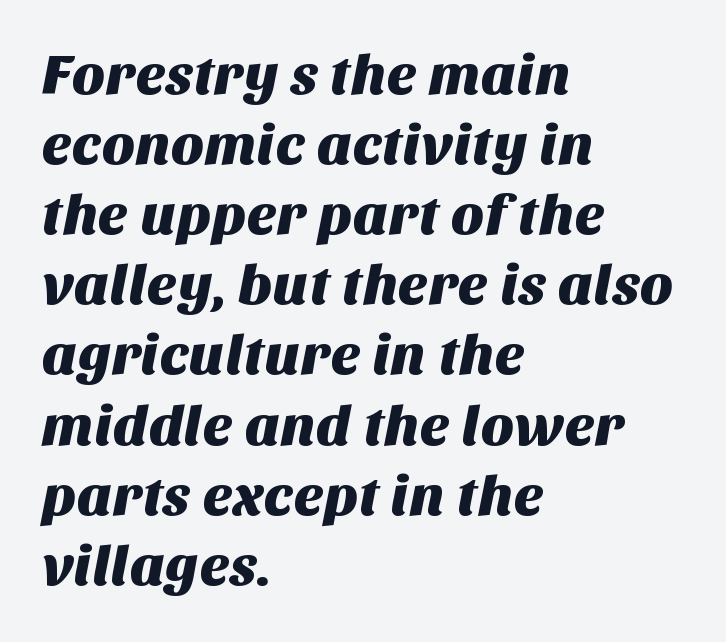
Q: Is the typeface a serif or a sans-serif typeface? A: Sans-serif.
Q: Is the text underlined? A: No.
Q: How is the paragraph aligned? A: Left-aligned.
Q: Is the spacing between letters normal or unusually wide? A: Normal.
Q: Width (condensed, normal, or wide)? A: Normal.
Q: Stroke contrast? A: Medium.
Q: x-height? A: Large.
Q: Monospaced? A: No.
